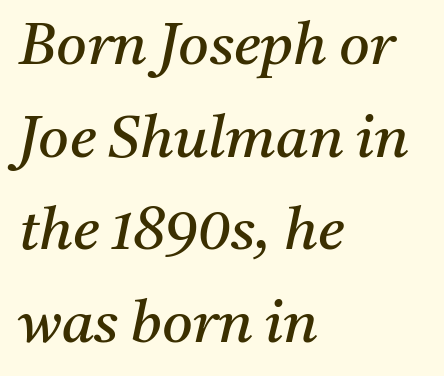
{"serif": "yes", "italic": "yes", "lean": "right", "slant_degrees": 11, "bold": "no", "weight": "regular", "width": "normal", "stroke_contrast": "medium", "x_height": "medium", "monospaced": "no", "underline": "no", "align": "left", "line_spacing": "normal", "line_spacing_ratio": 1.57, "letter_spacing": "normal", "letter_spacing_em": 0.0, "glyph_px": 59}
